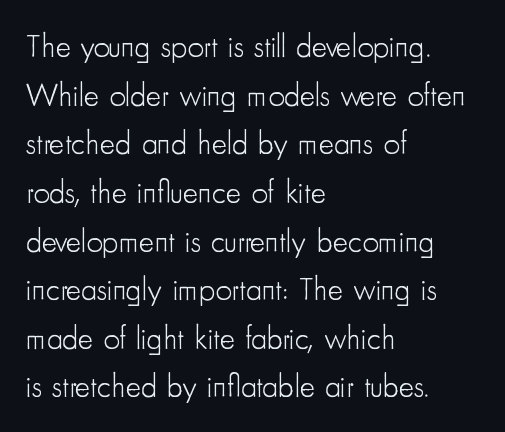
{"serif": "no", "italic": "no", "bold": "no", "weight": "light", "width": "condensed", "stroke_contrast": "low", "x_height": "small", "monospaced": "no", "underline": "no", "align": "left", "line_spacing": "normal", "line_spacing_ratio": 1.52, "letter_spacing": "normal", "letter_spacing_em": 0.0, "glyph_px": 32}
